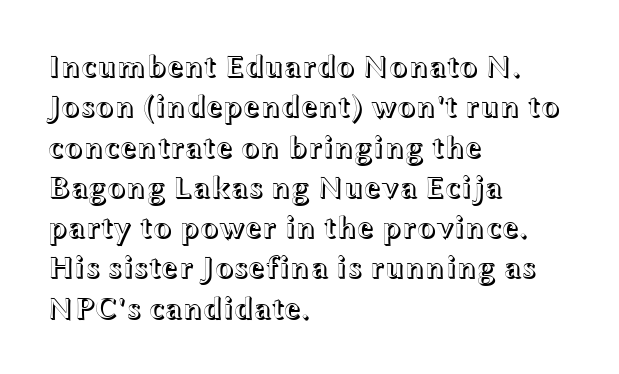
The image shows 31 px wide type, upright; set left-aligned, normal line spacing (1.3x), normal letter spacing, not underlined; a medium x-height.
